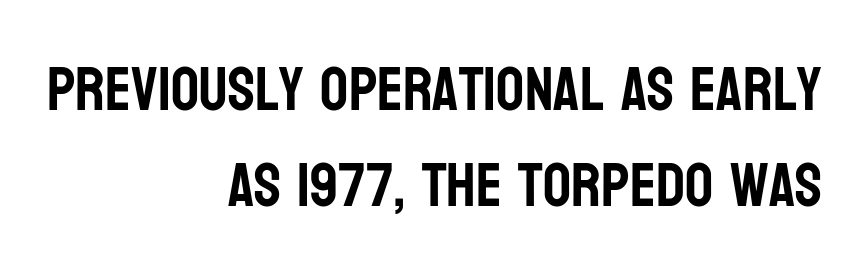
{"serif": "no", "italic": "no", "width": "condensed", "stroke_contrast": "low", "x_height": "large", "monospaced": "no", "underline": "no", "align": "right", "line_spacing": "normal", "line_spacing_ratio": 1.55, "letter_spacing": "normal", "letter_spacing_em": 0.0, "glyph_px": 62}
